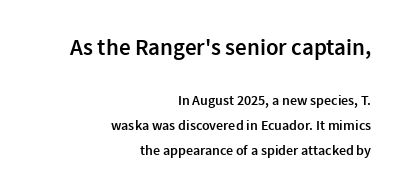
The image shows 23 px text type, upright; set right-aligned, line spacing 1.77x, normal letter spacing, not underlined; the first (top) block is 1.64x larger.
